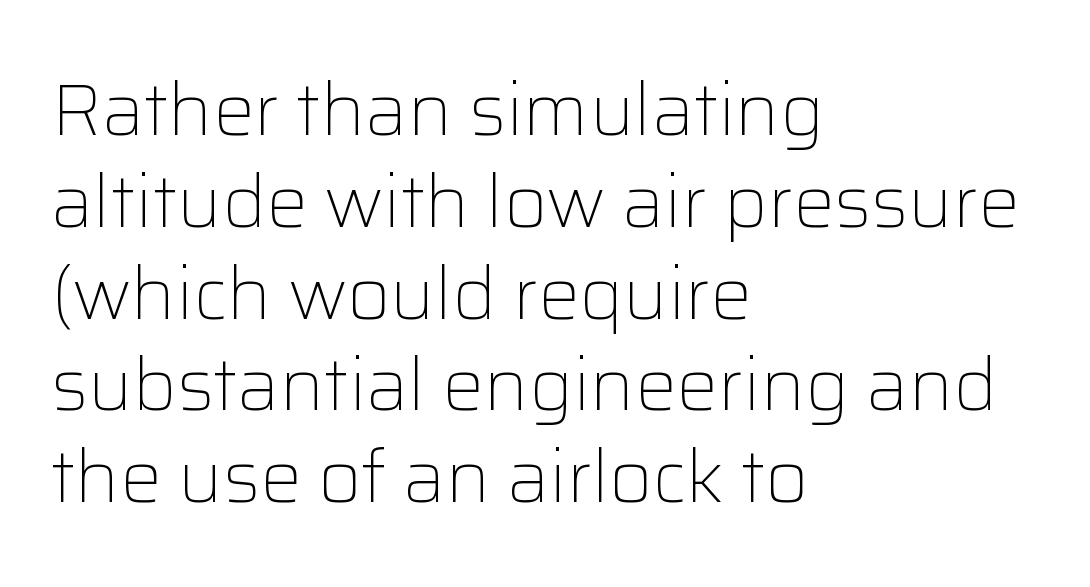
Line beginnings align vertically; line endings do not. A light-to-regular cut is what we see here. The specimen omits any rule beneath the text block's lines. These lines are rendered in a variable-pitch font.
